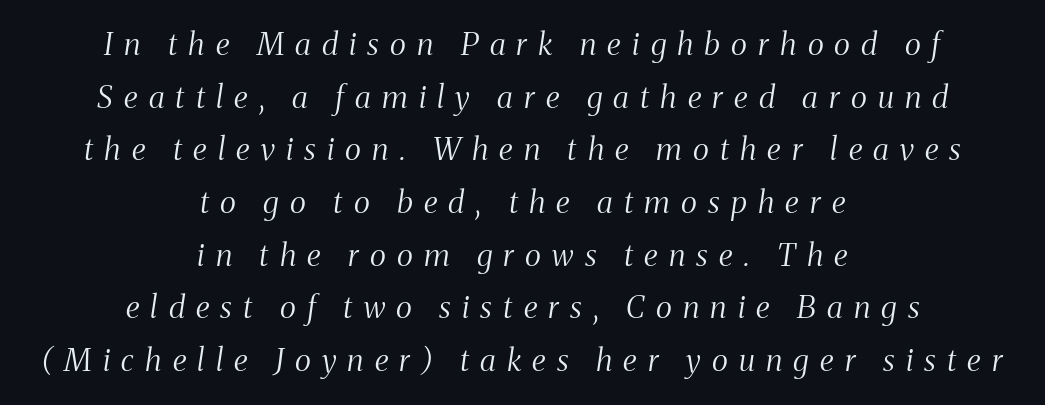
{"serif": "yes", "italic": "yes", "lean": "right", "slant_degrees": 8, "bold": "no", "weight": "light", "width": "condensed", "stroke_contrast": "medium", "x_height": "medium", "monospaced": "no", "underline": "no", "align": "center", "line_spacing": "normal", "line_spacing_ratio": 1.7, "letter_spacing": "wide", "letter_spacing_em": 0.36, "glyph_px": 31}
